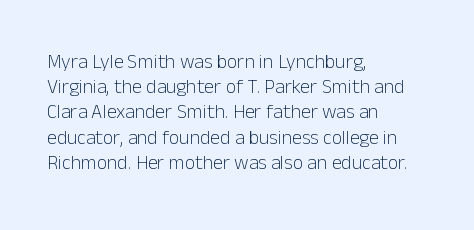
The image shows 20 px text type, upright; set left-aligned, normal line spacing (1.26x), normal letter spacing, not underlined.
